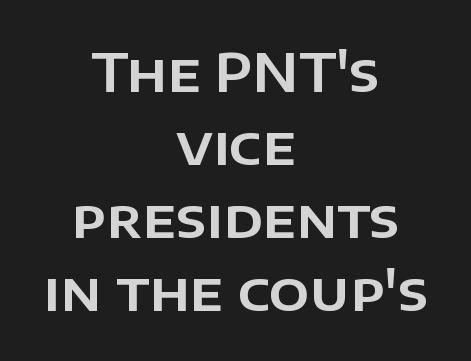
{"serif": "no", "italic": "no", "width": "normal", "stroke_contrast": "low", "x_height": "large", "monospaced": "no", "underline": "no", "align": "center", "line_spacing": "normal", "line_spacing_ratio": 1.38, "letter_spacing": "normal", "letter_spacing_em": 0.0, "glyph_px": 53}
